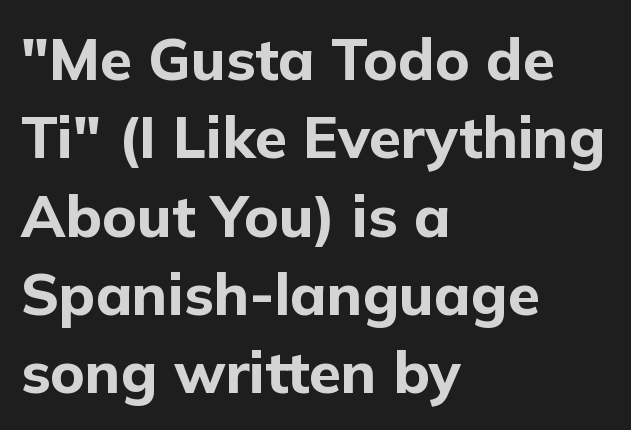
Descenders are the only things crossing below the line. The typesetting leans heavy: a genuine bold. If you drew a line through each stem, it would be perfectly vertical. These lines stack with their left ends in a neat column. You could not count columns in this text — the font is proportionally spaced.
